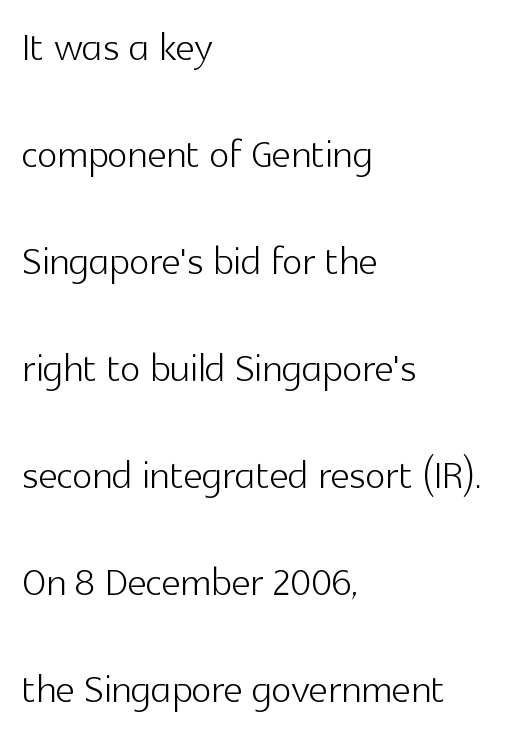
{"serif": "no", "italic": "no", "bold": "no", "weight": "light", "width": "normal", "x_height": "medium", "monospaced": "no", "underline": "no", "align": "left", "line_spacing": "loose", "line_spacing_ratio": 2.02, "letter_spacing": "normal", "letter_spacing_em": 0.0, "glyph_px": 53}
